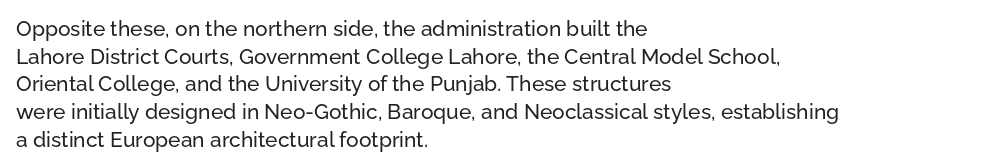
The image shows 21 px text type, upright; set left-aligned, normal line spacing (1.32x), normal letter spacing, not underlined.
